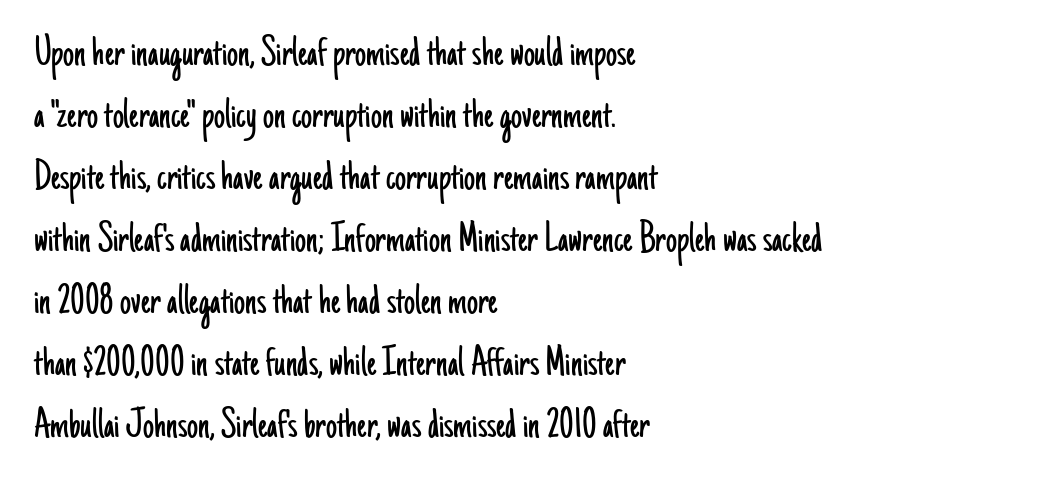
The image shows 44 px light, condensed sans-serif type, upright; set left-aligned, normal line spacing (1.41x), normal letter spacing, not underlined; low stroke contrast and a small x-height.
